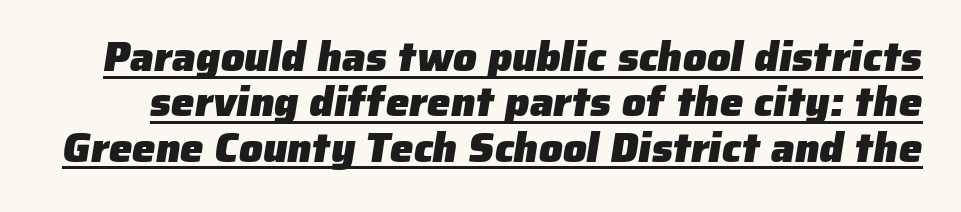
The letters advance in unequal steps, a hallmark of proportional type. The passage shown has conventional tracking throughout. The sample's only ornament is a line tracing under the words. I'd describe the lettering as bold — thick and assertive.
